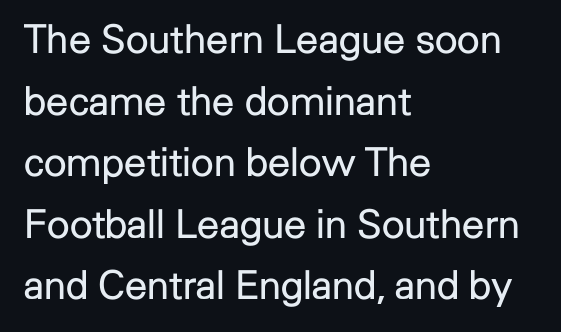
Q: Is the text bold? A: No.
Q: Is the text italic (slanted)? A: No, it is upright.
Q: Is the typeface a serif or a sans-serif typeface? A: Sans-serif.
Q: Is the text underlined? A: No.
Q: How is the paragraph aligned? A: Left-aligned.
Q: Is the spacing between letters normal or unusually wide? A: Normal.
Q: Is the spacing between lines tight, normal or loose? A: Normal.
Q: Width (condensed, normal, or wide)? A: Normal.
Q: Stroke contrast? A: Low.
Q: x-height? A: Medium.
Q: Monospaced? A: No.
